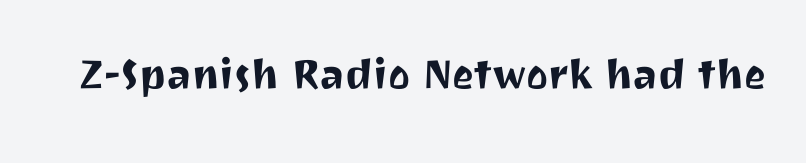
{"serif": "no", "italic": "no", "width": "normal", "stroke_contrast": "medium", "x_height": "medium", "monospaced": "no", "underline": "no", "letter_spacing": "normal", "letter_spacing_em": 0.0, "glyph_px": 52}
